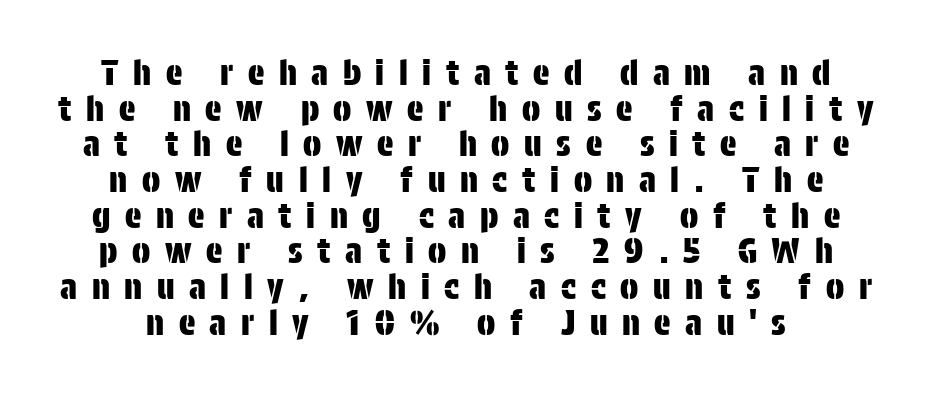
{"serif": "no", "italic": "no", "width": "condensed", "stroke_contrast": "low", "x_height": "large", "monospaced": "no", "underline": "no", "line_spacing": "tight", "line_spacing_ratio": 1.05, "letter_spacing": "wide", "letter_spacing_em": 0.43, "glyph_px": 34}
